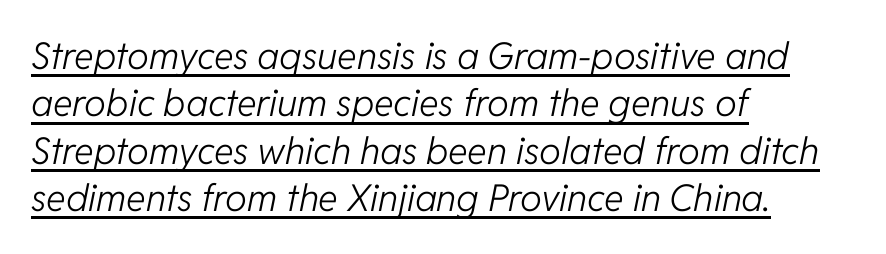
Would a proofreader flag this as italicized? Yes. Rows of type keep a routine distance in the vertical direction. Horizontally, the lines are justified to the leading edge only. This rendering features underlined lettering.
